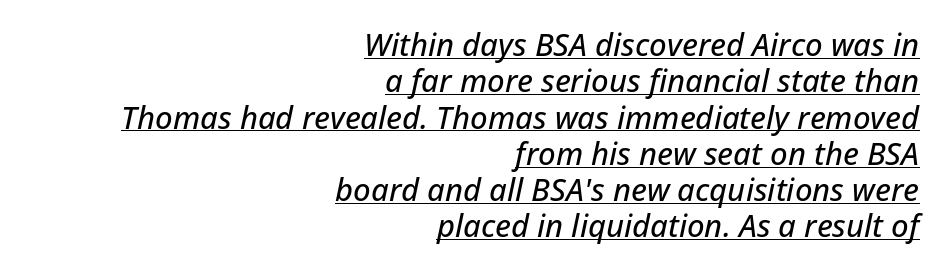
Is this a fixed-width face? No — the glyphs have proportional, varying widths. Students, observe the line beneath the letters — that is underlining. It's the slanting kind of type. Compared with a flush-left layout, this one pins lines to the opposite, right side.
